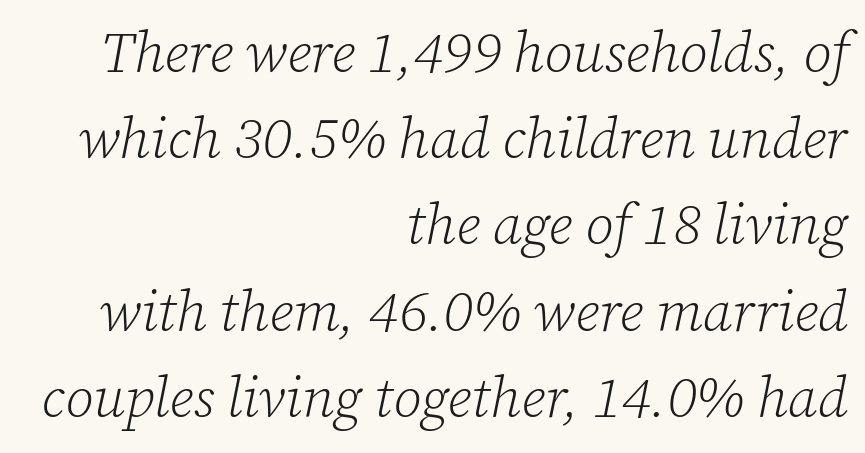
{"serif": "yes", "italic": "yes", "lean": "right", "slant_degrees": 12, "bold": "no", "weight": "light", "width": "normal", "stroke_contrast": "low", "x_height": "medium", "monospaced": "no", "underline": "no", "align": "right", "line_spacing": "normal", "line_spacing_ratio": 1.54, "letter_spacing": "normal", "letter_spacing_em": 0.0, "glyph_px": 56}
